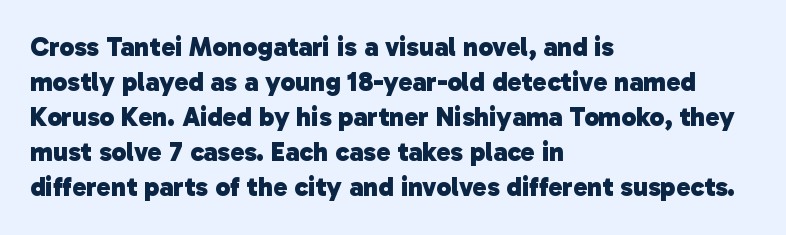
The type is set solid horizontally, with unmodified tracking. The face used here has the dense, thick strokes of a bold. The specimen omits any rule beneath the text block's lines. Compared with typical paragraphs, the rows here are spaced about the same. These lines are set flush left with a ragged right edge.
